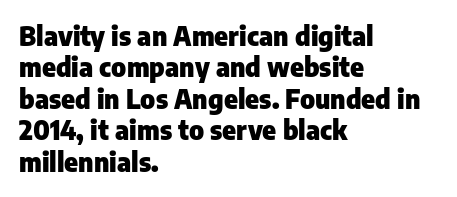
The image shows 26 px bold type, upright; set left-aligned, line spacing 1.21x, normal letter spacing, not underlined.
